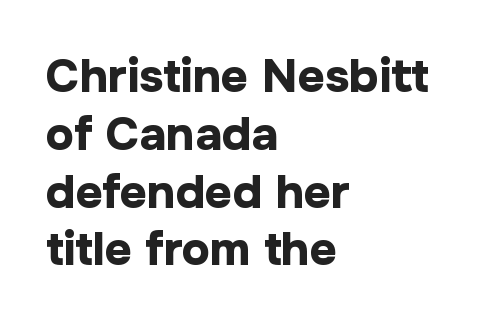
{"serif": "no", "italic": "no", "bold": "yes", "weight": "bold", "width": "normal", "stroke_contrast": "low", "x_height": "medium", "monospaced": "no", "underline": "no", "align": "left", "line_spacing_ratio": 1.23, "letter_spacing": "normal", "letter_spacing_em": 0.0, "glyph_px": 47}
